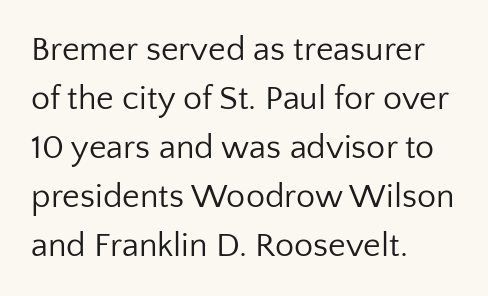
Q: Is the text bold? A: No.
Q: Is the text italic (slanted)? A: No, it is upright.
Q: Is the typeface a serif or a sans-serif typeface? A: Sans-serif.
Q: Is the text underlined? A: No.
Q: How is the paragraph aligned? A: Left-aligned.
Q: Is the spacing between letters normal or unusually wide? A: Normal.
Q: Is the spacing between lines tight, normal or loose? A: Normal.
Q: Width (condensed, normal, or wide)? A: Normal.
Q: Stroke contrast? A: Low.
Q: x-height? A: Medium.
Q: Monospaced? A: No.
